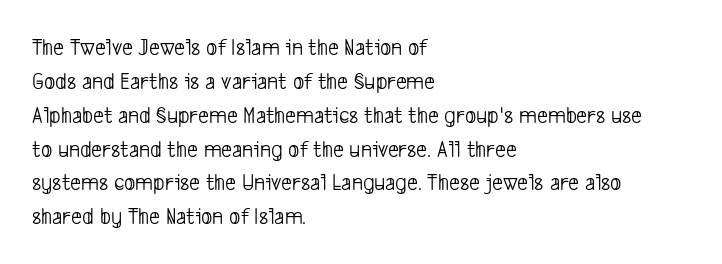
The image shows 24 px text type; set left-aligned, normal line spacing (1.41x), normal letter spacing, not underlined.
